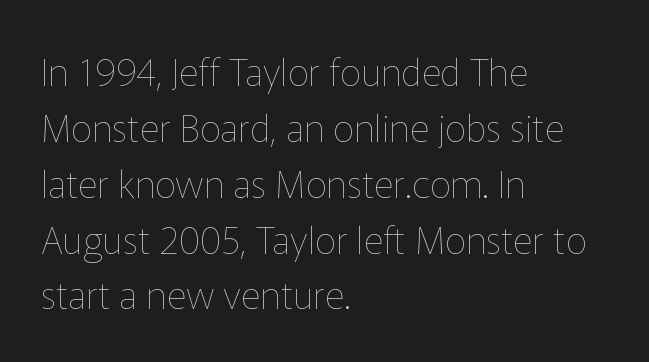
The image shows 38 px thin type, upright; set left-aligned, normal line spacing (1.47x), normal letter spacing, not underlined; low stroke contrast and a medium x-height.
